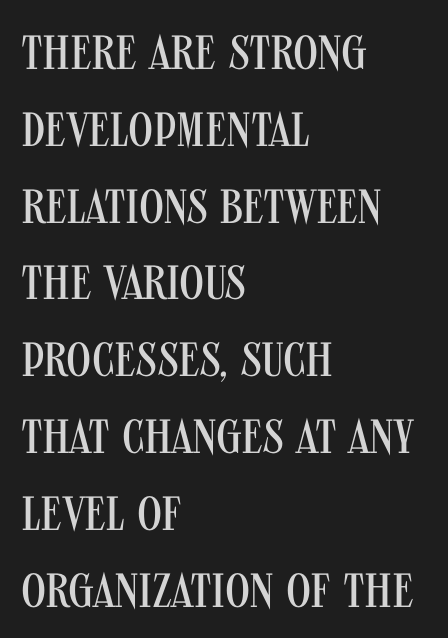
The image shows 48 px regular-weight, condensed sans-serif type, upright; set left-aligned, normal line spacing (1.6x), normal letter spacing, not underlined; medium stroke contrast and a large x-height.
